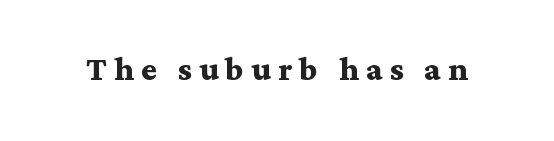
Q: Is the text bold? A: Yes.
Q: Is the text italic (slanted)? A: No, it is upright.
Q: Is the typeface a serif or a sans-serif typeface? A: Serif.
Q: Is the text underlined? A: No.
Q: Width (condensed, normal, or wide)? A: Wide.
Q: Stroke contrast? A: Medium.
Q: x-height? A: Medium.
Q: Monospaced? A: No.
